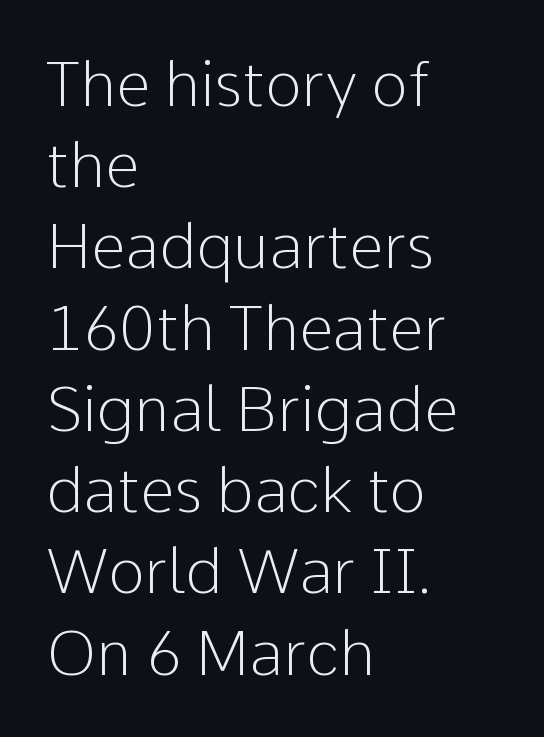
Beneath every word, the page is bare. These lines are rendered in a variable-pitch font. In terms of posture, this sample is upright. The letters sit at their default tracking, neither squeezed nor spread. Weight: in the light-to-regular range. Casual observation: everything's shoved over to the left.
